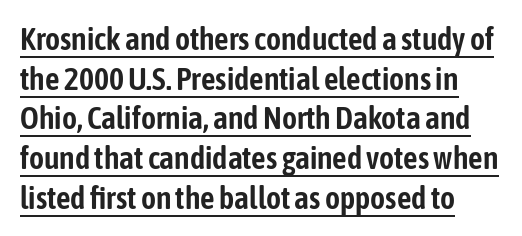
The image shows 32 px condensed sans-serif type, upright; set line spacing 1.24x, normal letter spacing, underlined; low stroke contrast and a medium x-height.
